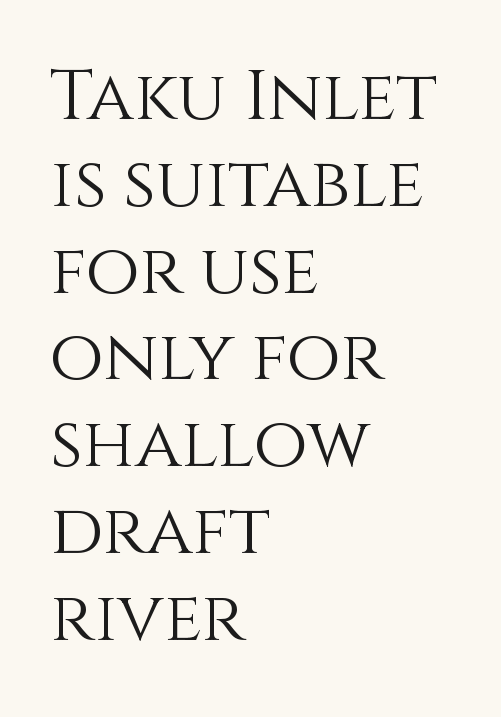
{"italic": "no", "bold": "no", "weight": "light", "width": "normal", "stroke_contrast": "medium", "x_height": "large", "monospaced": "no", "underline": "no", "align": "left", "line_spacing_ratio": 1.24, "letter_spacing": "normal", "letter_spacing_em": 0.0, "glyph_px": 70}
